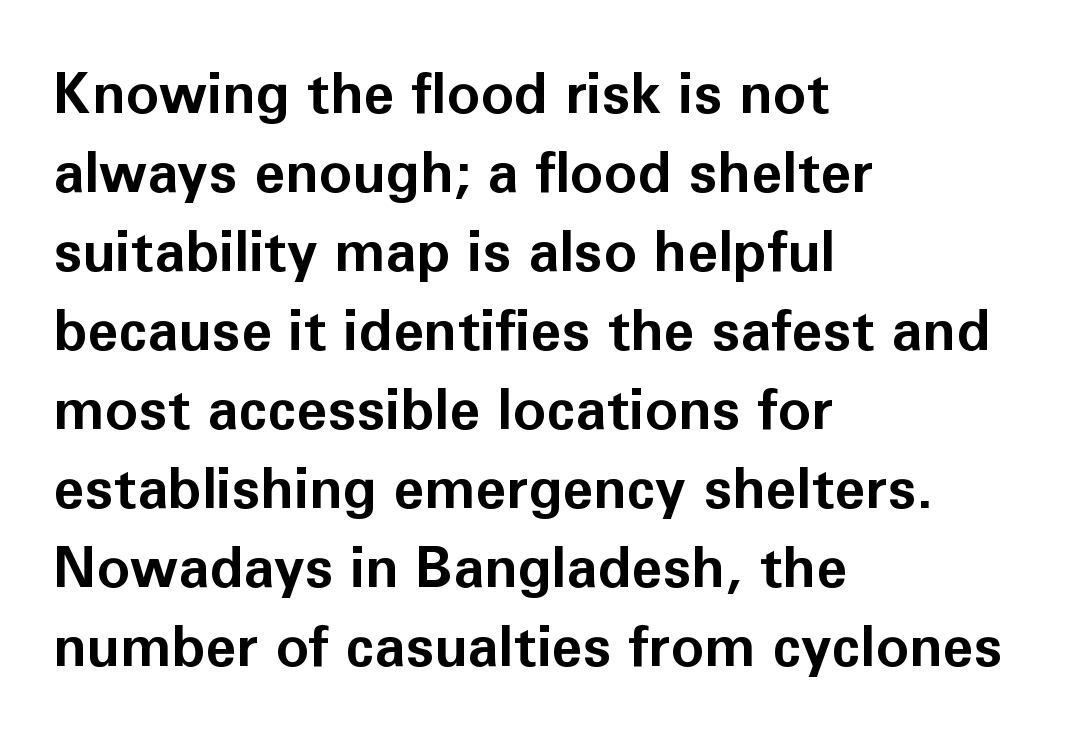
Q: Is the text bold? A: Yes.
Q: Is the text italic (slanted)? A: No, it is upright.
Q: Is the typeface a serif or a sans-serif typeface? A: Sans-serif.
Q: Is the text underlined? A: No.
Q: How is the paragraph aligned? A: Left-aligned.
Q: Is the spacing between letters normal or unusually wide? A: Normal.
Q: Is the spacing between lines tight, normal or loose? A: Normal.
Q: Width (condensed, normal, or wide)? A: Normal.
Q: Stroke contrast? A: Low.
Q: x-height? A: Medium.
Q: Monospaced? A: No.
